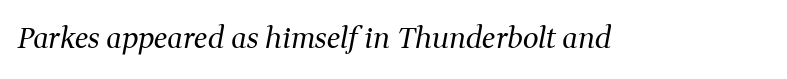
{"serif": "yes", "italic": "yes", "lean": "right", "slant_degrees": 11, "bold": "no", "weight": "regular", "width": "normal", "stroke_contrast": "medium", "x_height": "medium", "monospaced": "no", "underline": "no", "letter_spacing": "normal", "letter_spacing_em": 0.0, "glyph_px": 28}
